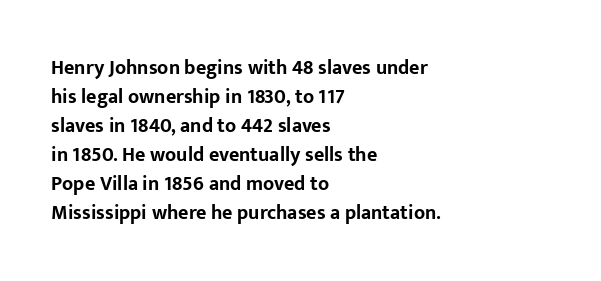
Q: Is the text bold? A: Yes.
Q: Is the text italic (slanted)? A: No, it is upright.
Q: Is the text underlined? A: No.
Q: How is the paragraph aligned? A: Left-aligned.
Q: Is the spacing between letters normal or unusually wide? A: Normal.
Q: Is the spacing between lines tight, normal or loose? A: Normal.
